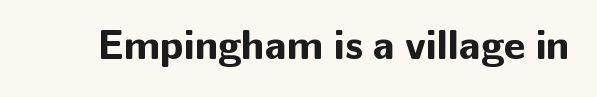
The image shows 42 px bold sans-serif type, upright; set normal letter spacing, not underlined; low stroke contrast and a medium x-height.
